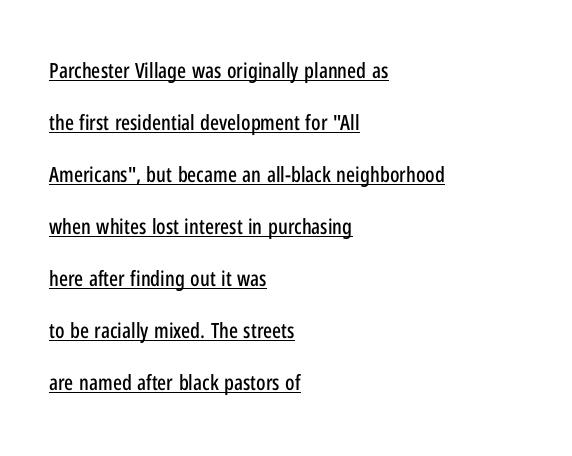
Default kerning and tracking; the words read as compact shapes. The font's upright variant was chosen for this text. Quick note: underline on. A great deal of white space separates one row of letters from the next.
